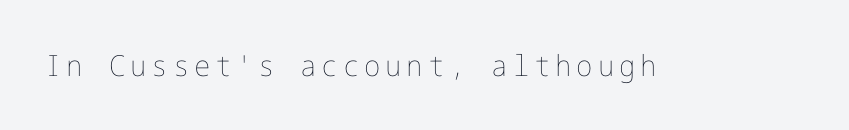
Q: Is the text bold? A: No.
Q: Is the text italic (slanted)? A: No, it is upright.
Q: Is the text underlined? A: No.
Q: Width (condensed, normal, or wide)? A: Normal.
Q: Stroke contrast? A: Low.
Q: x-height? A: Medium.
